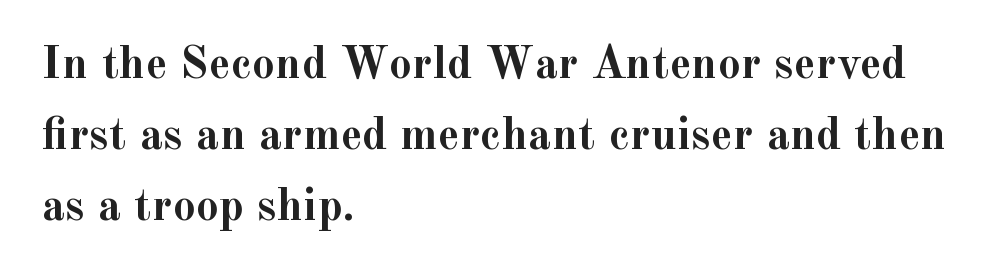
The image shows 46 px semibold serif type, upright; set left-aligned, normal line spacing (1.54x), normal letter spacing, not underlined; a small x-height.
